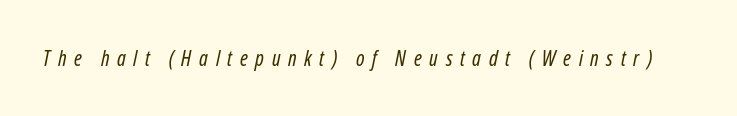
The image shows 21 px text type, italic (leaning right); set unusually wide letter spacing (+0.36 em), not underlined.
